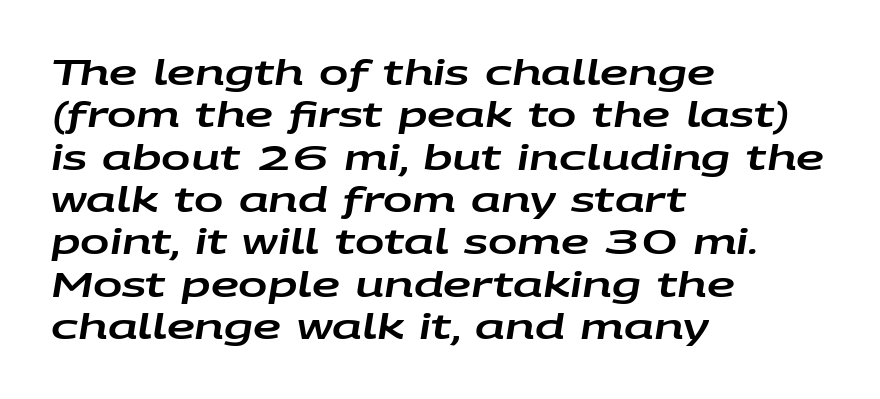
The image shows 35 px wide type, italic (leaning right); set left-aligned, line spacing 1.21x, normal letter spacing, not underlined; low stroke contrast and a large x-height.
